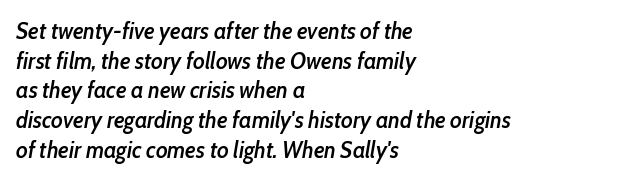
The typography opts for an oblique posture over an upright one. These lines sit exactly where default settings would place them. Clear beneath every line of the passage. The line texture is even and compact thanks to regular tracking. Line starts are locked; line ends wander. Notice the strokes are somewhat thickened but not fully heavy: this is a semibold.
